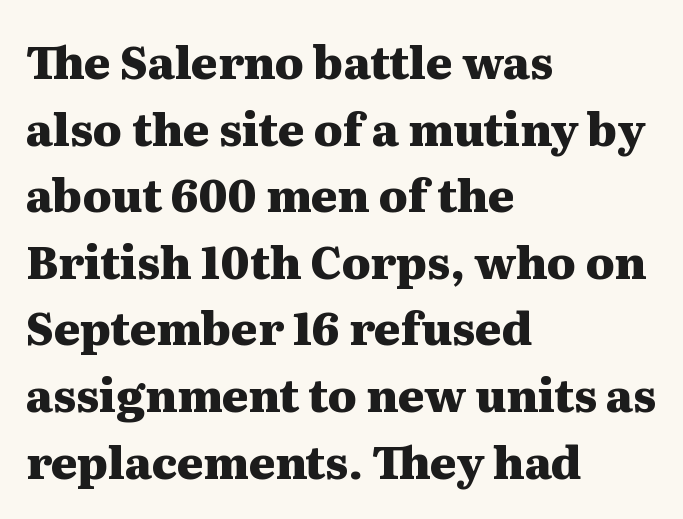
The image shows 45 px heavy, wide serif type, upright; set left-aligned, normal line spacing (1.48x), normal letter spacing, not underlined; medium stroke contrast and a medium x-height.
